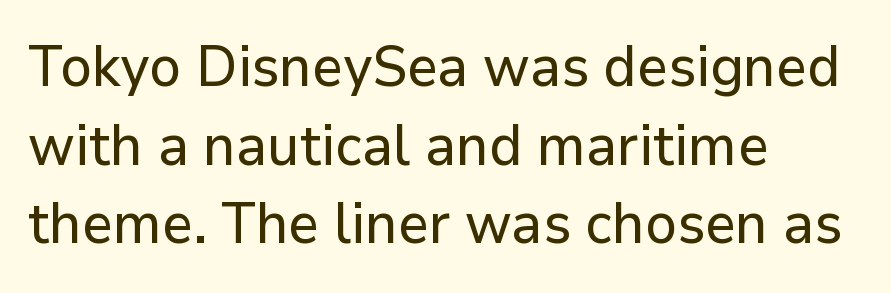
Only glyphs here, with clear space below each row. The line texture is even and compact thanks to regular tracking. A typesetter would call this proportional, since set widths differ per character. The type sits square on the baseline with zero lean.
